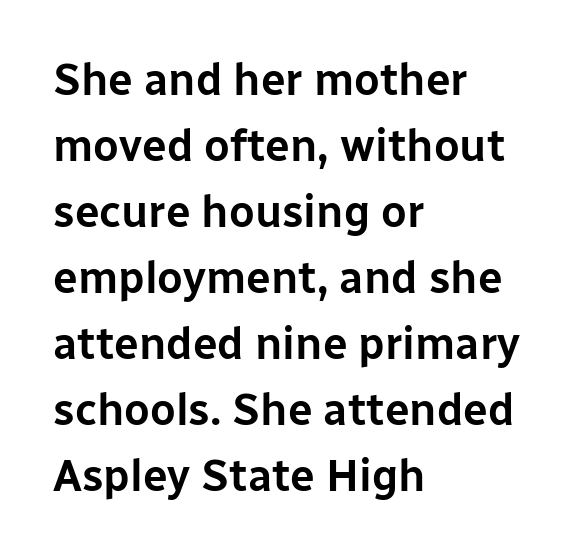
Q: Is the text italic (slanted)? A: No, it is upright.
Q: Is the typeface a serif or a sans-serif typeface? A: Sans-serif.
Q: Is the text underlined? A: No.
Q: How is the paragraph aligned? A: Left-aligned.
Q: Is the spacing between letters normal or unusually wide? A: Normal.
Q: Is the spacing between lines tight, normal or loose? A: Normal.
Q: Width (condensed, normal, or wide)? A: Normal.
Q: Stroke contrast? A: Low.
Q: x-height? A: Medium.
Q: Monospaced? A: No.
